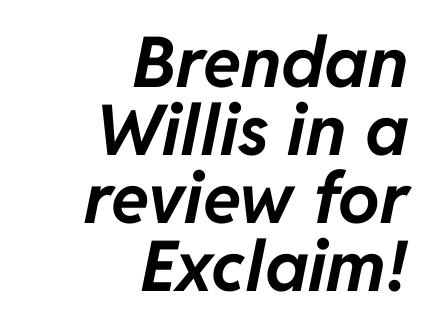
The image shows 70 px bold type, italic (leaning right); set right-aligned, tight line spacing (0.97x), normal letter spacing, not underlined; low stroke contrast and a medium x-height.
